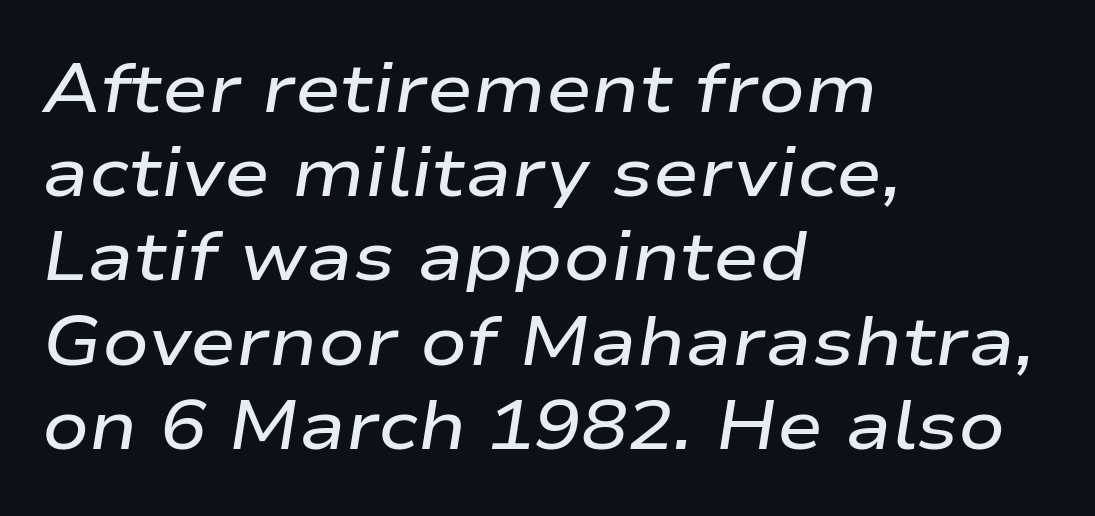
The image shows 69 px semibold, wide type, italic (leaning right); set left-aligned, line spacing 1.22x, normal letter spacing, not underlined; low stroke contrast and a medium x-height.
